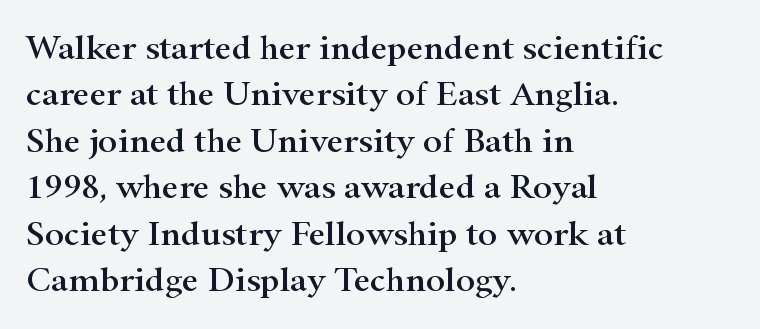
No italicization has been applied; the sample stays upright. The gaps between neighbouring characters are ordinary and unremarkable. The specimen omits any rule beneath the text block's lines. Summary of vertical rhythm: regular, with standard interline spacing.
